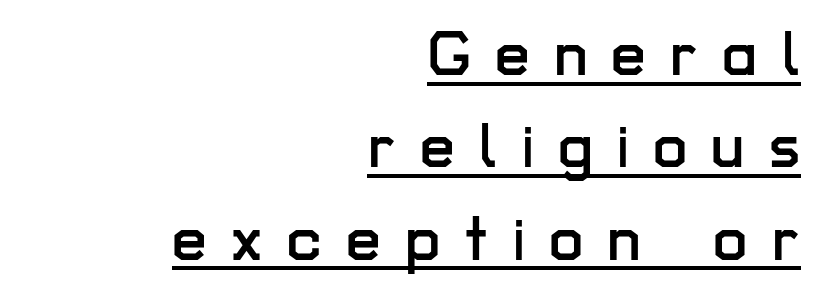
The image shows 62 px sans-serif type, upright; set right-aligned, normal line spacing (1.49x), unusually wide letter spacing (+0.39 em), underlined; low stroke contrast and a medium x-height.
